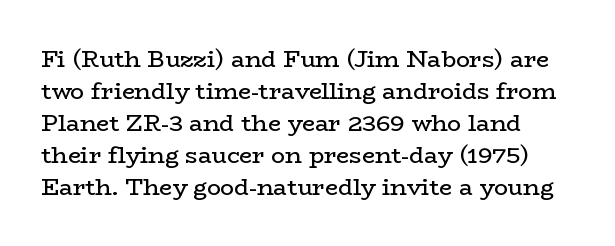
The image shows 23 px text type, upright; set normal line spacing (1.39x), normal letter spacing, not underlined.
